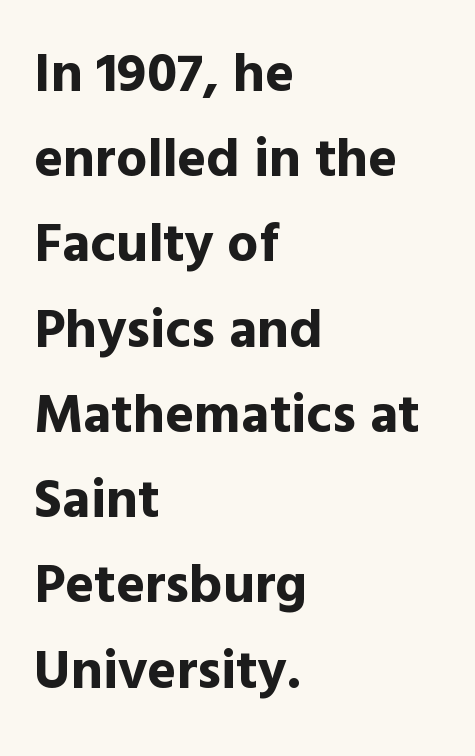
Q: Is the text bold? A: Yes.
Q: Is the text italic (slanted)? A: No, it is upright.
Q: Is the typeface a serif or a sans-serif typeface? A: Sans-serif.
Q: Is the text underlined? A: No.
Q: How is the paragraph aligned? A: Left-aligned.
Q: Is the spacing between letters normal or unusually wide? A: Normal.
Q: Is the spacing between lines tight, normal or loose? A: Normal.
Q: Width (condensed, normal, or wide)? A: Normal.
Q: x-height? A: Medium.
Q: Monospaced? A: No.
